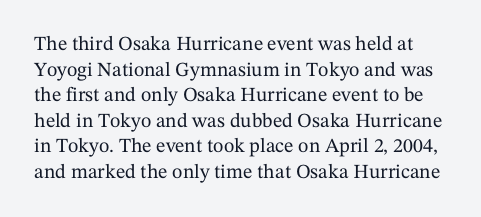
Nothing unusual about the tracking: characters are spaced as the font intends. This rendering features lettering with no underline. When letters stand straight like this, we call the style roman or upright. Compared with typical paragraphs, the rows here are spaced about the same.
